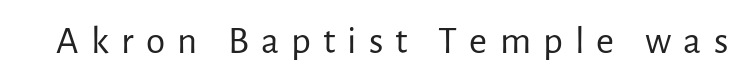
Q: Is the text bold? A: No.
Q: Is the text italic (slanted)? A: No, it is upright.
Q: Is the typeface a serif or a sans-serif typeface? A: Sans-serif.
Q: Is the text underlined? A: No.
Q: Is the spacing between letters normal or unusually wide? A: Unusually wide.
Q: Width (condensed, normal, or wide)? A: Normal.
Q: Stroke contrast? A: Low.
Q: x-height? A: Medium.
Q: Monospaced? A: No.
